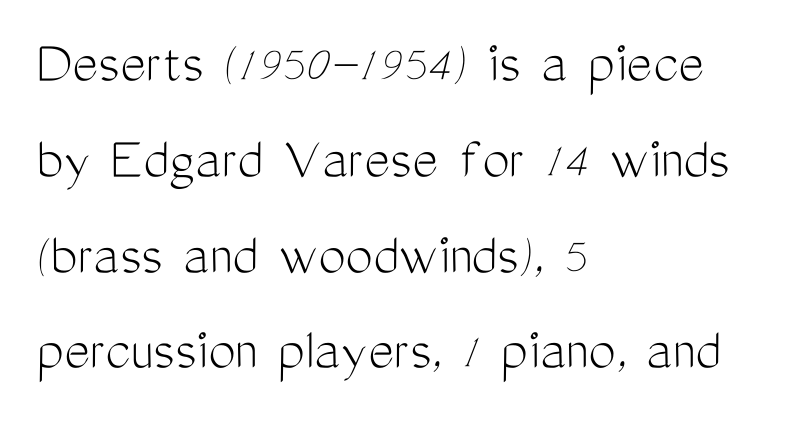
The image shows 61 px light, condensed sans-serif type, upright; set left-aligned, normal line spacing (1.57x), normal letter spacing, not underlined; medium stroke contrast and a medium x-height.
